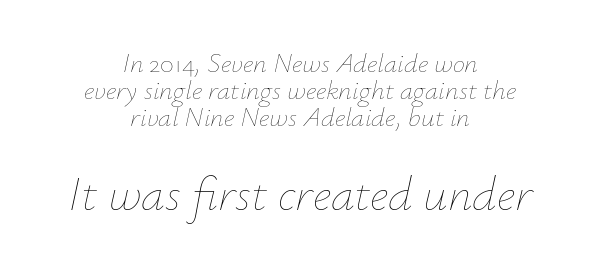
The rendering keeps characters at their native spacing. A quiet, ordinary-to-light weight characterises the typeface. This rendering features lettering with no underline. You can tell it's italic because the verticals aren't actually vertical. Rows of type sit shoulder to shoulder in the vertical direction.
